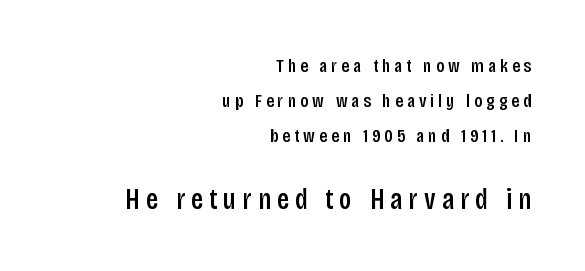
{"serif": "no", "italic": "no", "width": "condensed", "stroke_contrast": "low", "x_height": "large", "monospaced": "no", "underline": "no", "align": "right", "line_spacing_ratio": 1.83, "letter_spacing": "wide", "letter_spacing_em": 0.21, "larger_block": "second", "size_ratio": 1.53, "glyph_px": 29}
